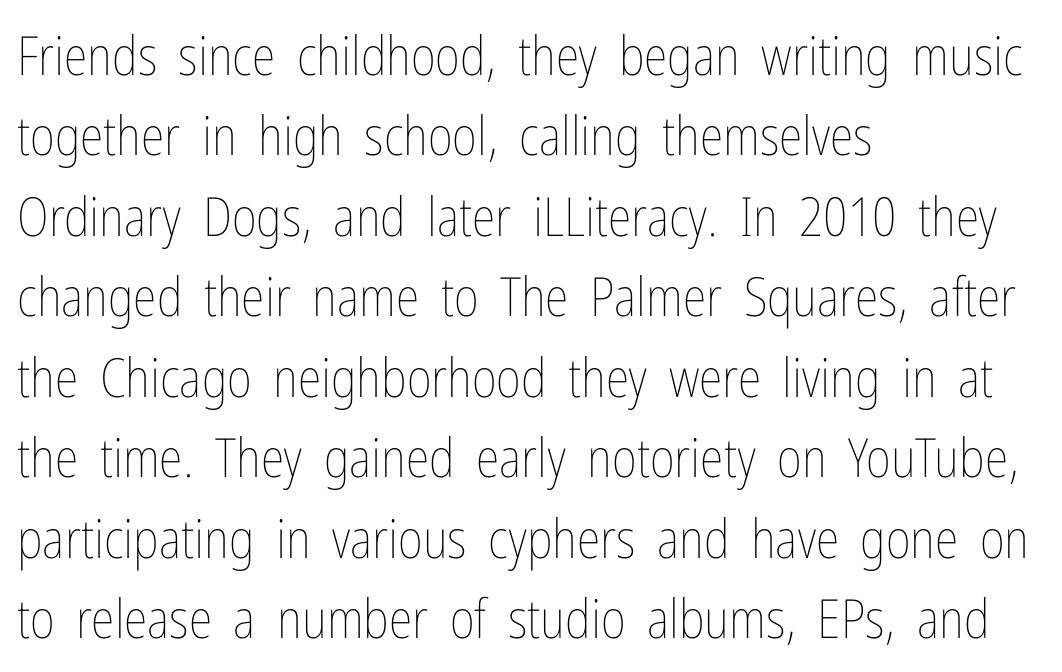
{"italic": "no", "bold": "no", "weight": "thin", "width": "condensed", "stroke_contrast": "low", "x_height": "medium", "monospaced": "no", "underline": "no", "align": "left", "line_spacing": "normal", "line_spacing_ratio": 1.49, "letter_spacing": "normal", "letter_spacing_em": 0.0, "glyph_px": 54}
